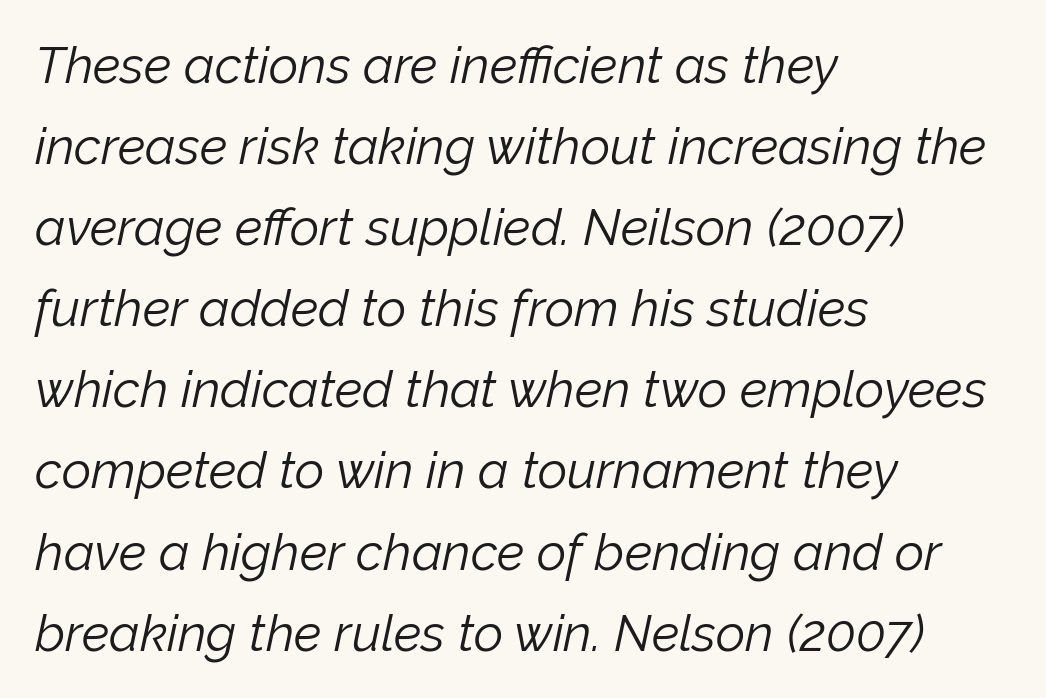
Q: Is the text bold? A: No.
Q: Is the text italic (slanted)? A: Yes, it leans right by about 12 degrees.
Q: Is the text underlined? A: No.
Q: How is the paragraph aligned? A: Left-aligned.
Q: Is the spacing between letters normal or unusually wide? A: Normal.
Q: Is the spacing between lines tight, normal or loose? A: Normal.
Q: Width (condensed, normal, or wide)? A: Normal.
Q: Stroke contrast? A: Low.
Q: x-height? A: Medium.
Q: Monospaced? A: No.
